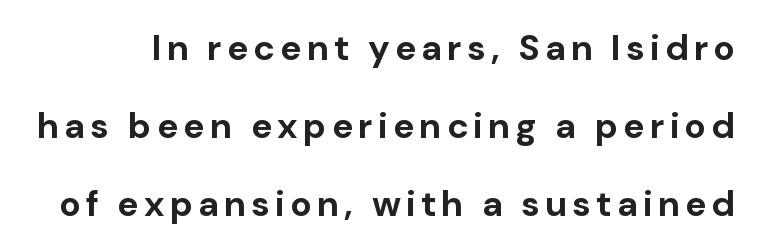
Grotesque or geometric, the face here clearly has no serifs. Unlike italic type, these characters show no tilt at all. One glance says open: line gaps are wider than usual. Clear beneath every line of the passage. Here the designer chose a conventional face with non-uniform glyph widths.
